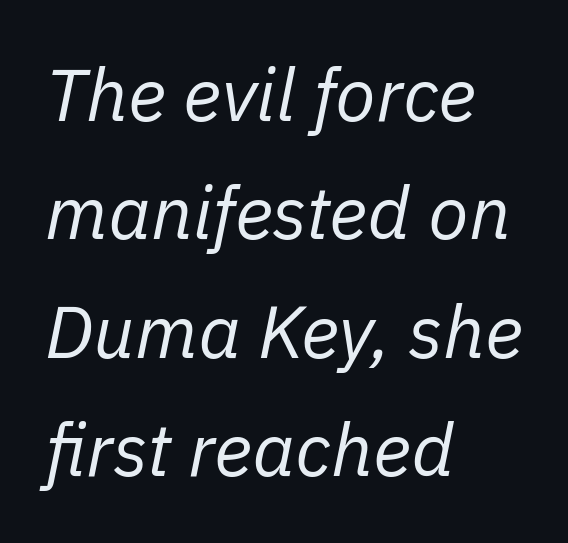
{"italic": "yes", "lean": "right", "slant_degrees": 11, "bold": "no", "weight": "regular", "width": "normal", "stroke_contrast": "low", "x_height": "medium", "monospaced": "no", "underline": "no", "align": "left", "line_spacing": "normal", "line_spacing_ratio": 1.6, "letter_spacing": "normal", "letter_spacing_em": 0.0, "glyph_px": 74}
